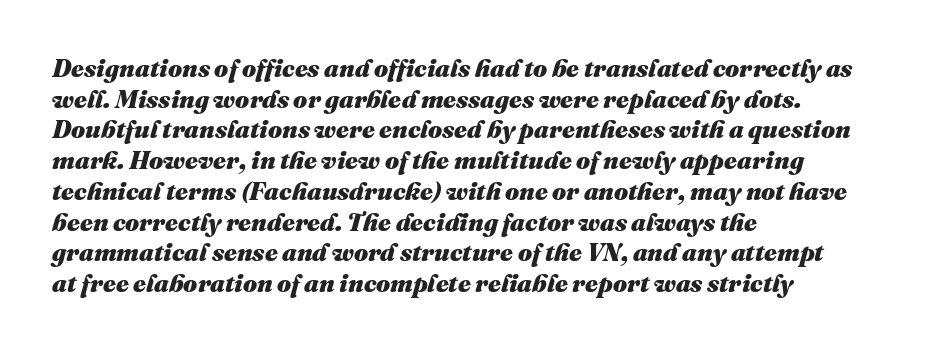
If you drew a line through each stem, it would be angled. Check under the words: just untouched page. Reading down the block, your eye returns to a fixed left position each line. Short note: letters normally spaced.
